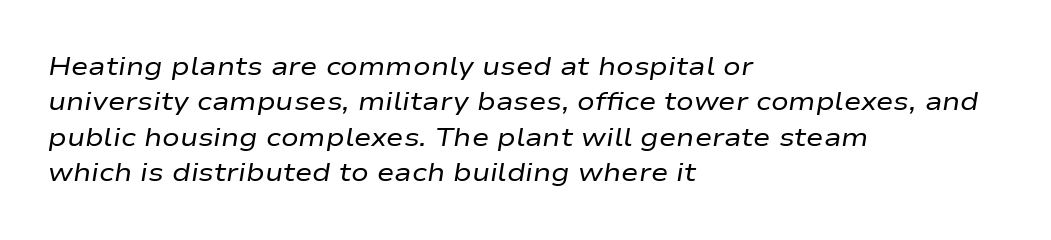
{"italic": "yes", "lean": "right", "slant_degrees": 9, "bold": "no", "underline": "no", "align": "left", "line_spacing": "normal", "line_spacing_ratio": 1.36, "letter_spacing": "normal", "letter_spacing_em": 0.0, "glyph_px": 26}
